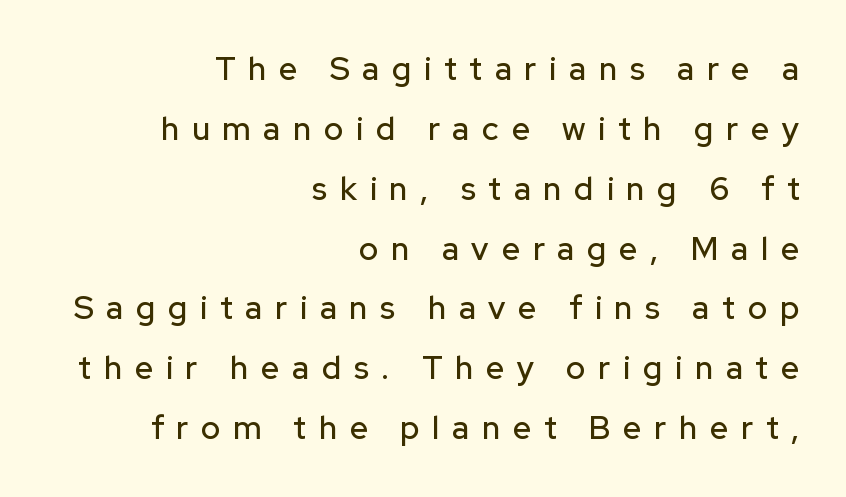
Q: Is the text italic (slanted)? A: No, it is upright.
Q: Is the typeface a serif or a sans-serif typeface? A: Sans-serif.
Q: Is the text underlined? A: No.
Q: How is the paragraph aligned? A: Right-aligned.
Q: Is the spacing between letters normal or unusually wide? A: Unusually wide.
Q: Width (condensed, normal, or wide)? A: Normal.
Q: Stroke contrast? A: Low.
Q: x-height? A: Medium.
Q: Monospaced? A: No.
